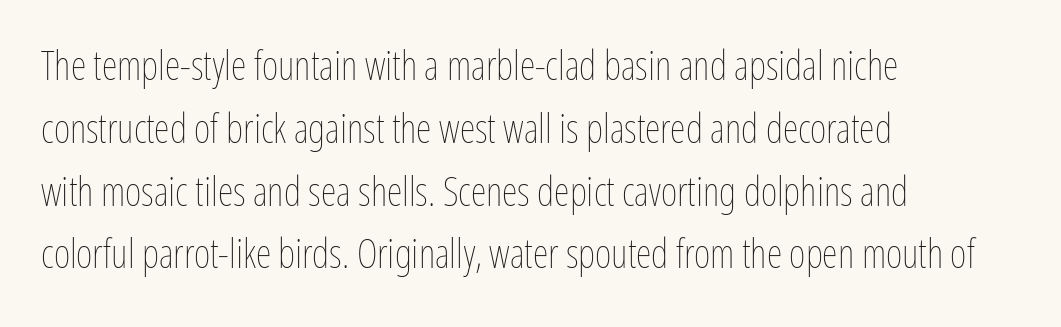
The image shows 40 px thin, condensed type, upright; set left-aligned, normal line spacing (1.57x), normal letter spacing, not underlined; low stroke contrast and a medium x-height.
